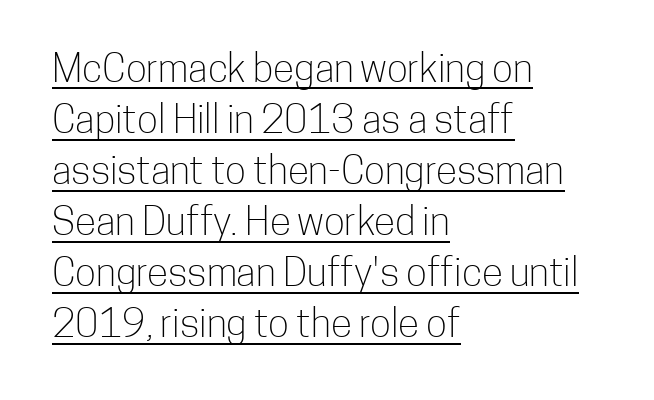
Each line starts at the same left margin while the right side varies. The designer went with a sans here, leaving each stem footless. The glyphs are accompanied by a horizontal stroke just below them. This sample has the flowing, uneven cadence of proportional lettering. Ink coverage per letter is moderate at most. The gaps between neighbouring characters are ordinary and unremarkable.
